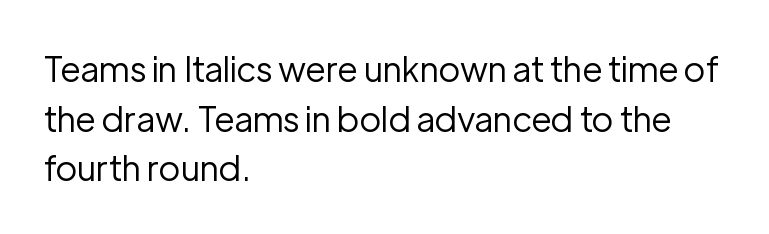
The image shows 35 px regular-weight sans-serif type, upright; set left-aligned, normal line spacing (1.42x), normal letter spacing, not underlined; low stroke contrast and a medium x-height.
